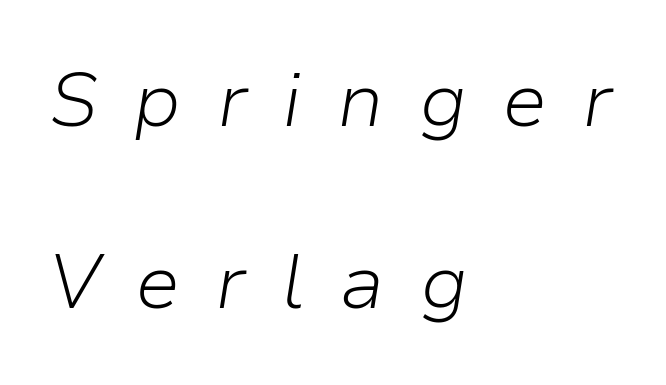
{"italic": "yes", "lean": "right", "slant_degrees": 9, "bold": "no", "weight": "light", "width": "normal", "stroke_contrast": "low", "x_height": "medium", "monospaced": "no", "underline": "no", "align": "left", "line_spacing": "loose", "line_spacing_ratio": 2.4, "letter_spacing": "wide", "letter_spacing_em": 0.46, "glyph_px": 76}
